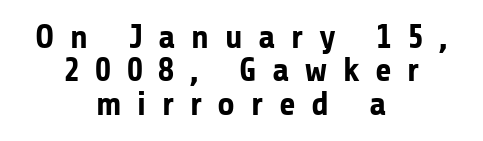
Q: Is the text bold? A: Yes.
Q: Is the text italic (slanted)? A: No, it is upright.
Q: Is the typeface a serif or a sans-serif typeface? A: Sans-serif.
Q: Is the text underlined? A: No.
Q: How is the paragraph aligned? A: Centered.
Q: Is the spacing between letters normal or unusually wide? A: Unusually wide.
Q: Is the spacing between lines tight, normal or loose? A: Tight.
Q: Width (condensed, normal, or wide)? A: Normal.
Q: Stroke contrast? A: Low.
Q: x-height? A: Medium.
Q: Monospaced? A: No.
